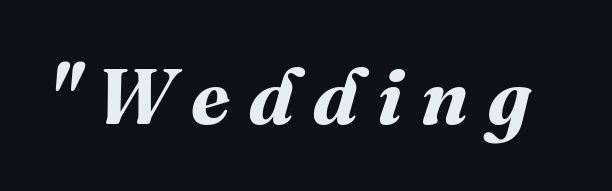
{"bold": "yes", "weight": "bold", "width": "normal", "stroke_contrast": "medium", "x_height": "medium", "monospaced": "no", "underline": "no", "letter_spacing": "wide", "letter_spacing_em": 0.24, "glyph_px": 79}
